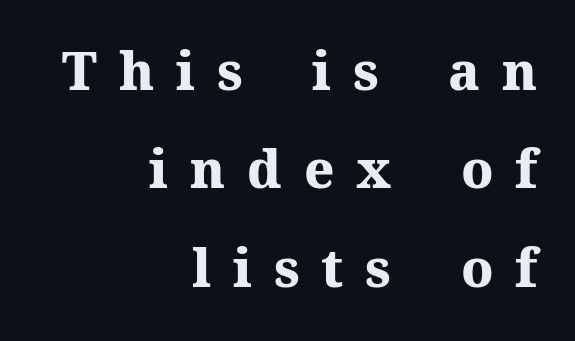
The image shows 52 px heavy serif type, upright; set right-aligned, line spacing 1.89x, unusually wide letter spacing (+0.42 em), not underlined; medium stroke contrast and a medium x-height.
